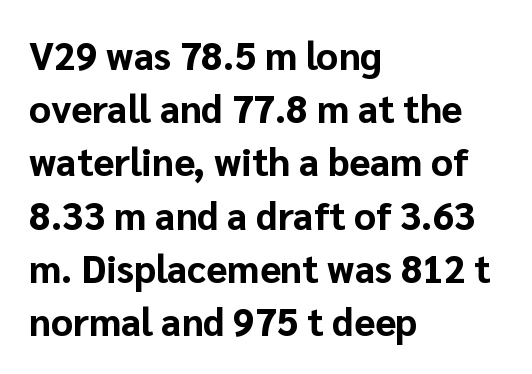
The image shows 38 px bold sans-serif type, upright; set left-aligned, normal line spacing (1.4x), normal letter spacing, not underlined; low stroke contrast and a medium x-height.
